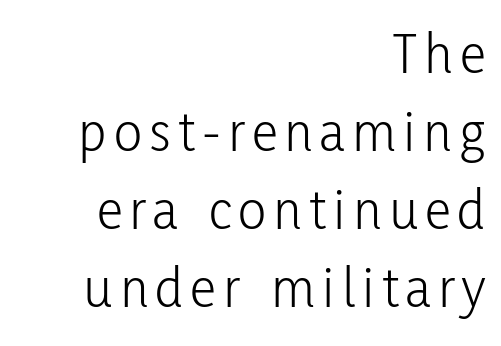
The image shows 59 px light, condensed sans-serif type, upright; set right-aligned, normal line spacing (1.32x), not underlined; low stroke contrast and a medium x-height.
